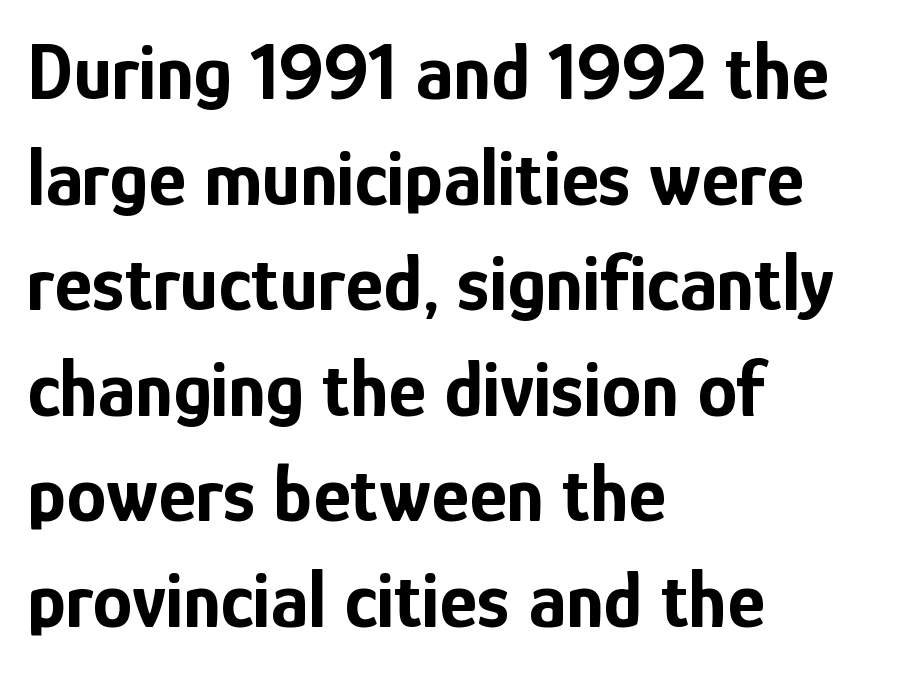
{"serif": "no", "italic": "no", "bold": "yes", "weight": "bold", "width": "condensed", "stroke_contrast": "low", "x_height": "medium", "monospaced": "no", "underline": "no", "align": "left", "line_spacing": "normal", "line_spacing_ratio": 1.32, "letter_spacing": "normal", "letter_spacing_em": 0.0, "glyph_px": 80}
